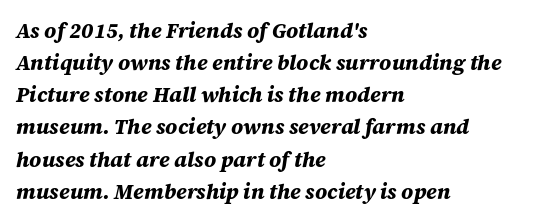
Q: Is the text bold? A: Yes.
Q: Is the text italic (slanted)? A: Yes, it leans right by about 12 degrees.
Q: Is the text underlined? A: No.
Q: How is the paragraph aligned? A: Left-aligned.
Q: Is the spacing between letters normal or unusually wide? A: Normal.
Q: Is the spacing between lines tight, normal or loose? A: Normal.
